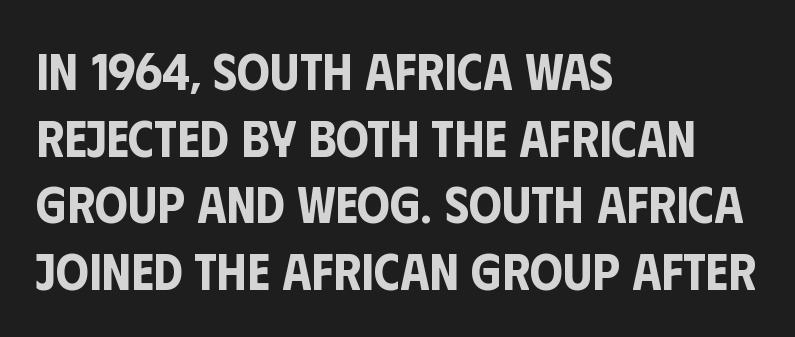
Decoration check: the copy has no underline. The lines sit at an ordinary, default distance from one another. Each letter's strokes conclude bluntly, with no projecting serifs. The passage shown has conventional tracking throughout. Nope, not italic — everything's standing straight.
